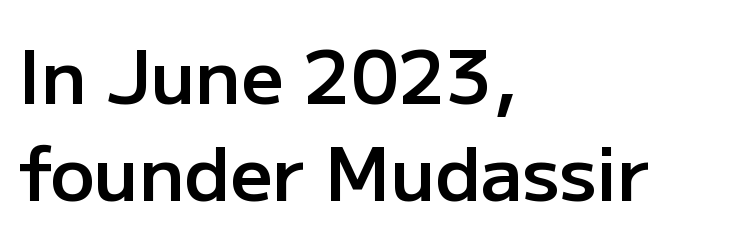
The letters are semibold — heavier than regular but short of a full bold. The characters display no serif detailing; their extremities are plain. Just letters on the line, the space beneath them empty. Notice how the passage keeps a crisp vertical edge on the left only. The designer left line spacing at the default.
